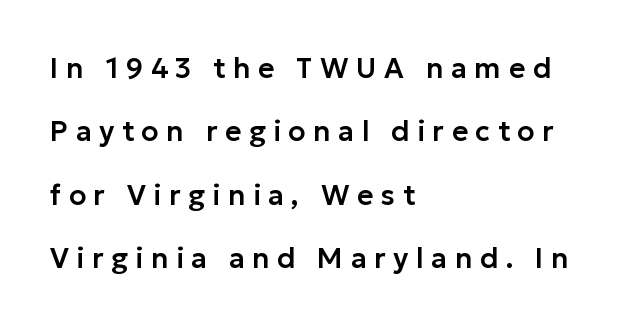
Unmarked baselines from the first word to the last. Line beginnings align vertically; line endings do not. Leading is clearly above the norm, producing a sparse column. Serif or sans? Sans — the stroke terminals are bare.
